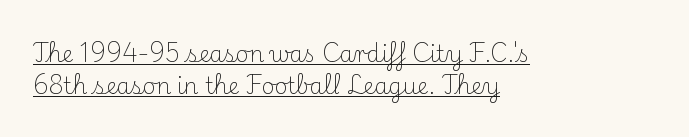
{"italic": "no", "bold": "no", "underline": "yes", "align": "left", "line_spacing": "normal", "line_spacing_ratio": 1.46, "letter_spacing": "normal", "letter_spacing_em": 0.0, "glyph_px": 22}
